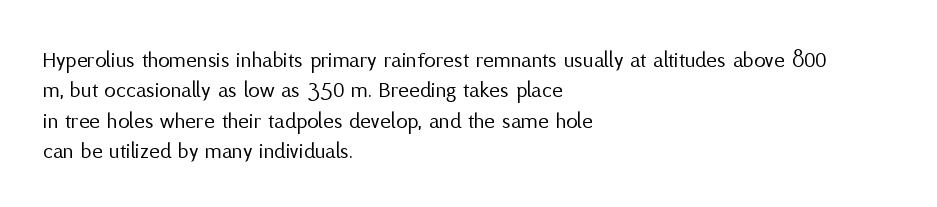
The image shows 23 px text type, upright; set left-aligned, normal line spacing (1.32x), normal letter spacing, not underlined.
